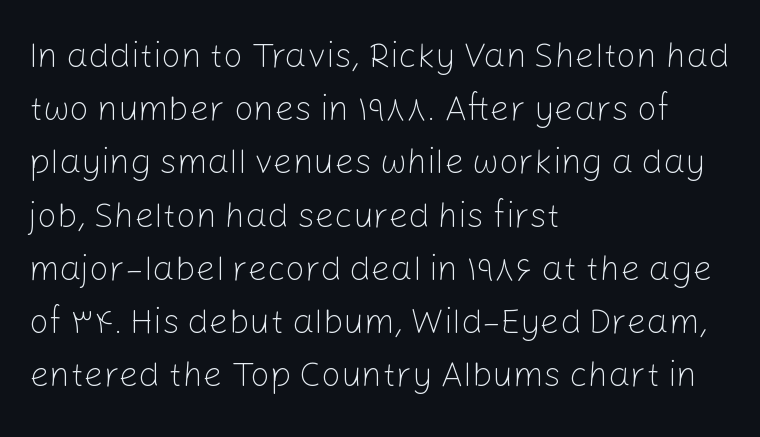
Q: Is the text bold? A: No.
Q: Is the text italic (slanted)? A: No, it is upright.
Q: Is the typeface a serif or a sans-serif typeface? A: Sans-serif.
Q: Is the text underlined? A: No.
Q: How is the paragraph aligned? A: Left-aligned.
Q: Is the spacing between letters normal or unusually wide? A: Normal.
Q: Is the spacing between lines tight, normal or loose? A: Normal.
Q: Width (condensed, normal, or wide)? A: Normal.
Q: Stroke contrast? A: Low.
Q: x-height? A: Medium.
Q: Monospaced? A: No.
